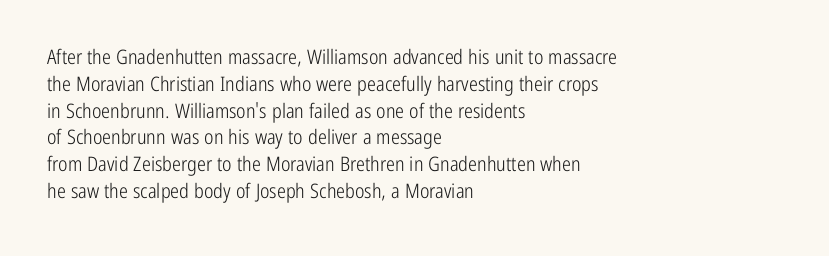
Unlike italic type, these characters show no tilt at all. Honestly, there is no underline to notice here at all. The ragged edge is on the right, which tells us the setting is flush left. Tracking here is standard; glyphs follow each other at the usual distance.
